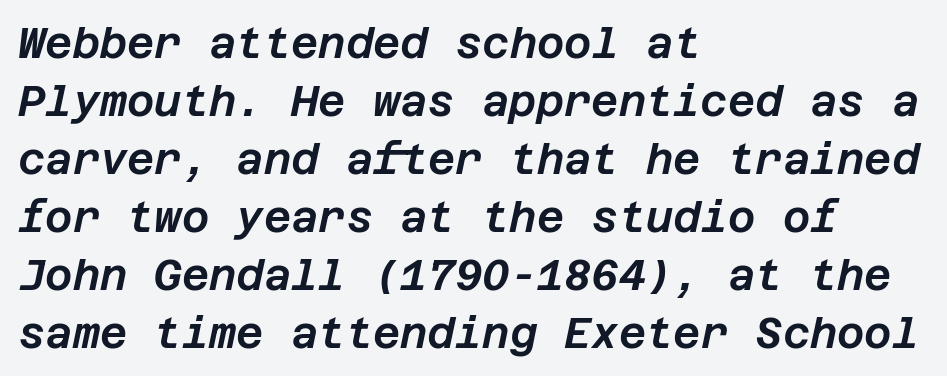
In terms of posture, this sample is oblique. A classic flush-left, rag-right setting is used for this passage. Students, note that the glyphs here touch the page at normal intervals. The area under the type is left untouched. Students, observe: this is what conventionally led text looks like.
